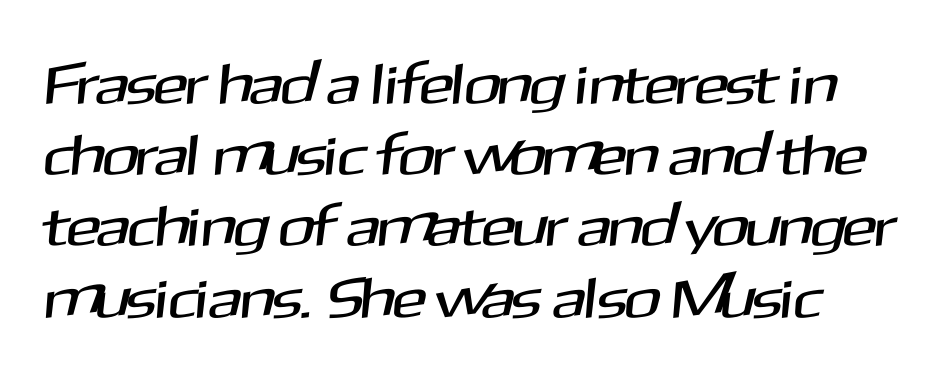
The image shows 57 px sans-serif type; set normal line spacing (1.25x), normal letter spacing, not underlined; medium stroke contrast and a medium x-height.
